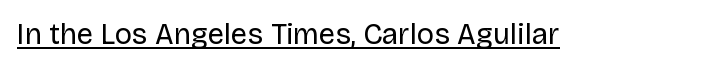
Q: Is the text bold? A: No.
Q: Is the text italic (slanted)? A: No, it is upright.
Q: Is the typeface a serif or a sans-serif typeface? A: Sans-serif.
Q: Is the text underlined? A: Yes.
Q: Is the spacing between letters normal or unusually wide? A: Normal.
Q: Width (condensed, normal, or wide)? A: Normal.
Q: Stroke contrast? A: Low.
Q: x-height? A: Large.
Q: Monospaced? A: No.
